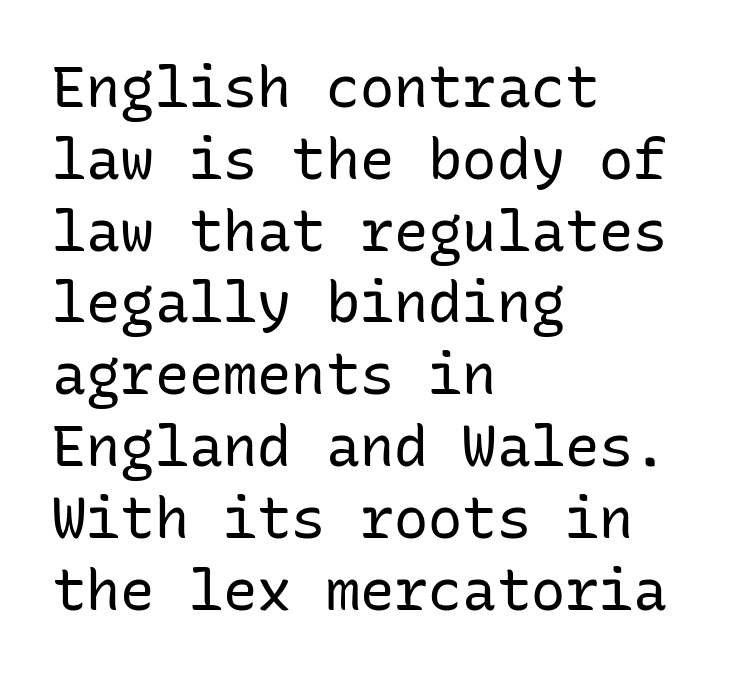
Q: Is the text bold? A: No.
Q: Is the text italic (slanted)? A: No, it is upright.
Q: Is the typeface a serif or a sans-serif typeface? A: Sans-serif.
Q: Is the text underlined? A: No.
Q: How is the paragraph aligned? A: Left-aligned.
Q: Is the spacing between letters normal or unusually wide? A: Normal.
Q: Is the spacing between lines tight, normal or loose? A: Normal.
Q: Width (condensed, normal, or wide)? A: Normal.
Q: Stroke contrast? A: Low.
Q: x-height? A: Medium.
Q: Monospaced? A: Yes.
